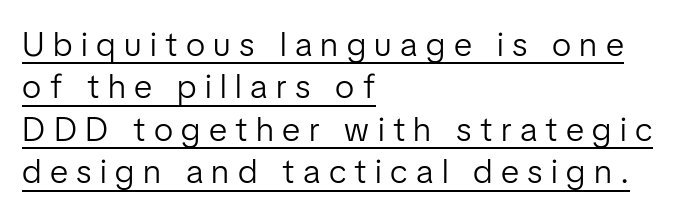
This sample uses an upright cut, with every glyph sitting square on the baseline. Weight: in the light-to-regular range. The lines are quadded left. Display-style spreading of the glyphs; the letterfit is very open.
